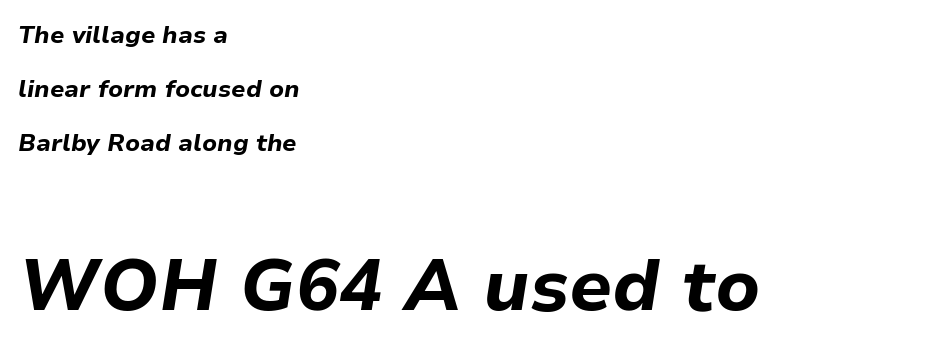
Every letter is thick-stroked: bold, no question. How would I describe the line gaps? Wide and relaxed. Think of a printed novel: that variable character pitch is what you see here. Larger block? The one below; the one above is distinctly smaller. The passage shown leans; its letterforms are oblique.
